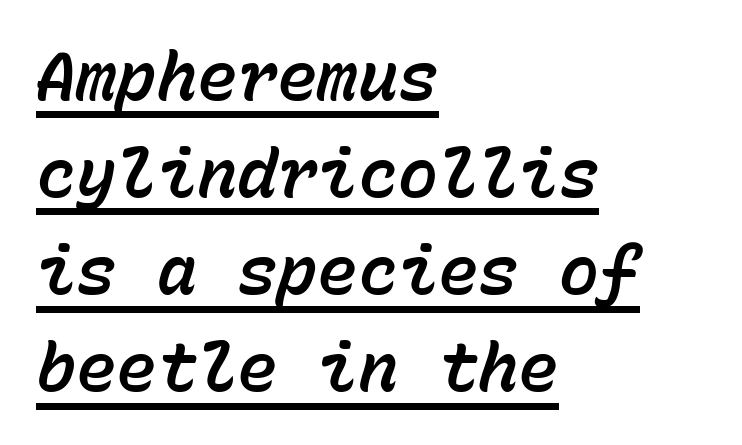
Q: Is the text italic (slanted)? A: Yes, it leans right by about 15 degrees.
Q: Is the text underlined? A: Yes.
Q: How is the paragraph aligned? A: Left-aligned.
Q: Is the spacing between letters normal or unusually wide? A: Normal.
Q: Is the spacing between lines tight, normal or loose? A: Normal.
Q: Width (condensed, normal, or wide)? A: Normal.
Q: Stroke contrast? A: Low.
Q: x-height? A: Medium.
Q: Monospaced? A: Yes.
